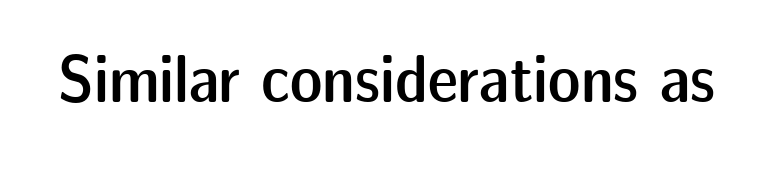
{"serif": "no", "italic": "no", "bold": "semi", "weight": "semibold", "width": "normal", "stroke_contrast": "low", "x_height": "medium", "monospaced": "no", "underline": "no", "letter_spacing": "normal", "letter_spacing_em": 0.0, "glyph_px": 68}
